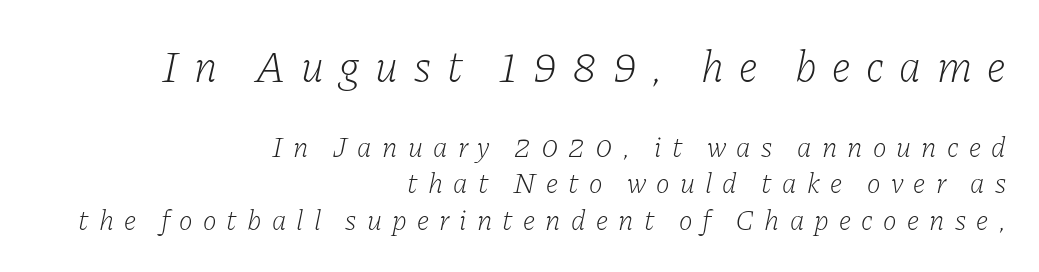
You could not count columns in this text — the font is proportionally spaced. Layout note: lines flush right. Each row of text sits above clean, open space. Is this a sans? No — the strokes have serifs. Larger block? The one above; the one below is distinctly smaller. Leading: standard.
